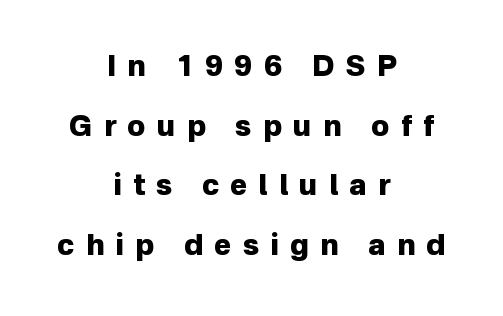
The image shows 29 px heavy sans-serif type, upright; set centered, loose line spacing (2.06x), unusually wide letter spacing (+0.39 em), not underlined; low stroke contrast and a medium x-height.
